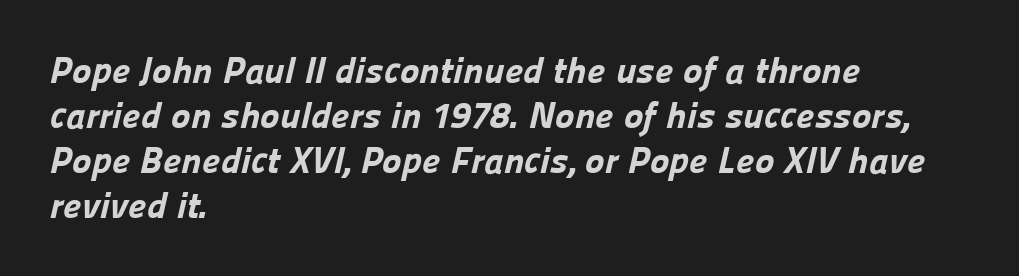
The rendering anchors every line to the left-hand side. Stroke terminals: plain, sans-serif. Words appear dense and cohesive because spacing is normal. These lines carry a lot of weight — the face is fully bold. Here the designer chose a conventional face with non-uniform glyph widths. The strip under each line holds only bare page.
